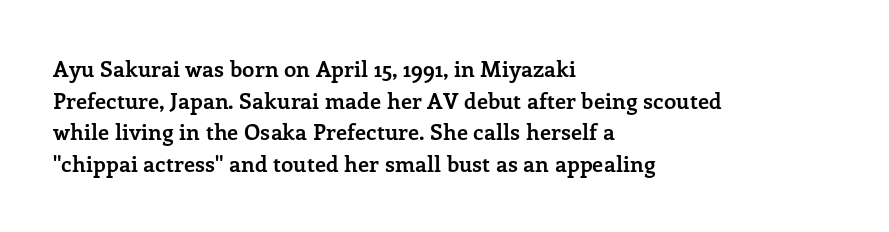
The image shows 22 px bold type, upright; set left-aligned, normal line spacing (1.44x), normal letter spacing, not underlined.
